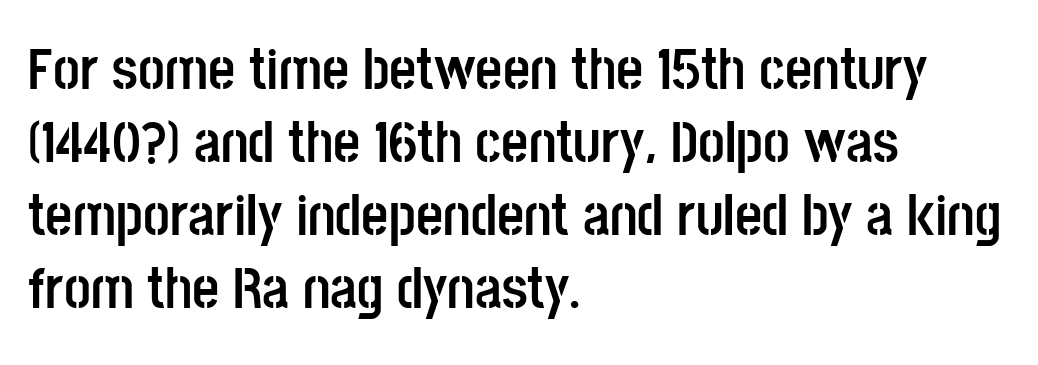
{"serif": "no", "italic": "no", "bold": "yes", "weight": "semibold", "width": "condensed", "stroke_contrast": "low", "x_height": "large", "monospaced": "no", "underline": "no", "align": "left", "line_spacing_ratio": 1.24, "letter_spacing": "normal", "letter_spacing_em": 0.0, "glyph_px": 59}
